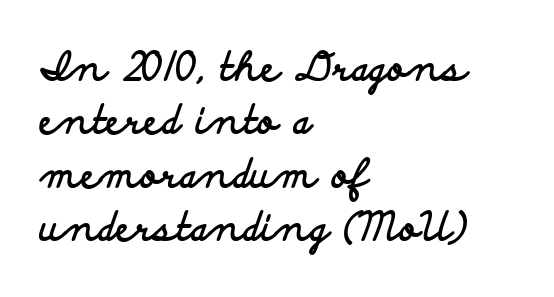
Q: Is the text bold? A: Yes.
Q: Is the text italic (slanted)? A: Yes.
Q: Is the typeface a serif or a sans-serif typeface? A: Sans-serif.
Q: Is the text underlined? A: No.
Q: How is the paragraph aligned? A: Left-aligned.
Q: Is the spacing between letters normal or unusually wide? A: Normal.
Q: Is the spacing between lines tight, normal or loose? A: Normal.
Q: Width (condensed, normal, or wide)? A: Wide.
Q: Stroke contrast? A: Low.
Q: x-height? A: Small.
Q: Monospaced? A: No.
